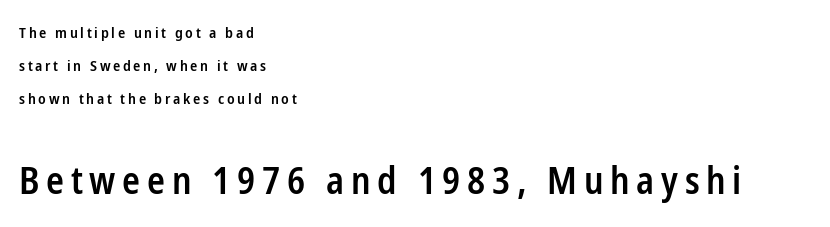
Every stem runs plumb, perpendicular to the baseline. Visually the block forms a straight wall on the left and a jagged coastline on the right. Larger block? The one below; the one above is distinctly smaller. The rendering uses a large line-height, opening up the rows.
